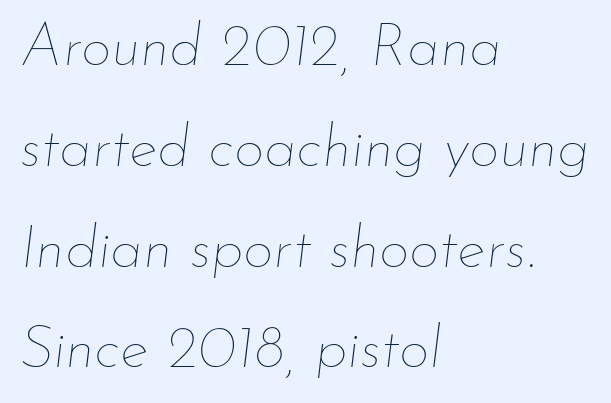
The image shows 60 px thin type, italic (leaning right); set left-aligned, normal line spacing (1.68x), normal letter spacing, not underlined; low stroke contrast and a small x-height.
